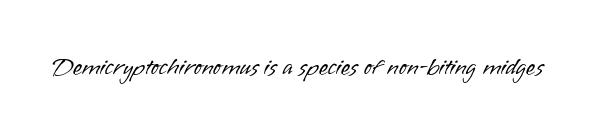
{"bold": "no", "underline": "no", "letter_spacing": "normal", "letter_spacing_em": 0.0, "glyph_px": 24}
